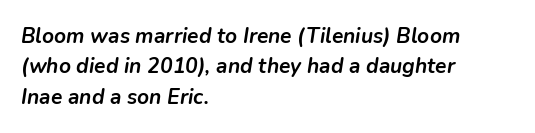
The lettering tilts uniformly, giving the passage an italic look. Which margin do the lines hug? The left one — the right edge is uneven. One glance says typical: line gaps are just what's usual. The face used here is rendered with its standard letterfit. I'd describe the lettering as bold — thick and assertive.
